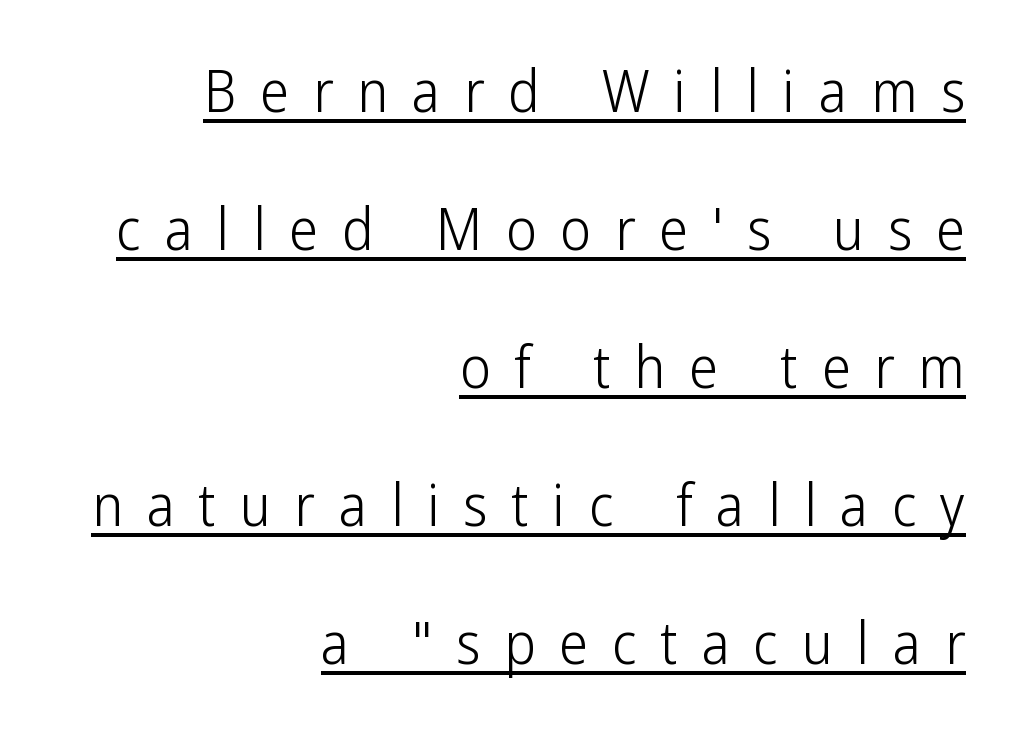
You can see a thin bar hugging the bottom of the glyphs. All the whitespace from short lines collects on the left. The tracking reads as deliberately expanded to a designer's eye. Note the varied advance widths — an 'i' is clearly narrower than an 'm'. Successive baselines arrive slowly, with a big drop between each.
